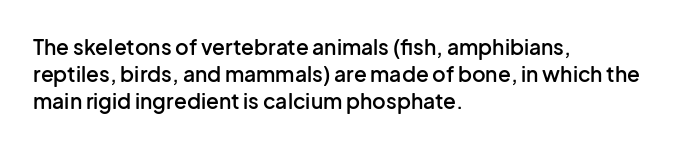
Q: Is the text bold? A: Semi-bold.
Q: Is the text italic (slanted)? A: No, it is upright.
Q: Is the text underlined? A: No.
Q: How is the paragraph aligned? A: Left-aligned.
Q: Is the spacing between letters normal or unusually wide? A: Normal.
Q: Is the spacing between lines tight, normal or loose? A: Normal.
